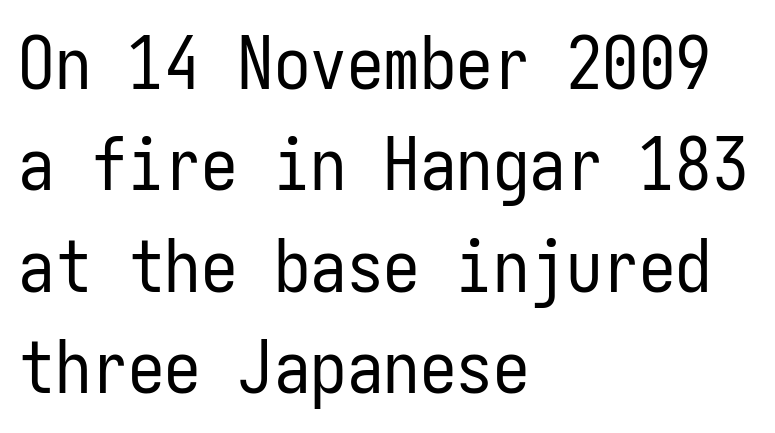
The image shows 73 px regular-weight, condensed sans-serif type, upright, monospaced; set left-aligned, normal line spacing (1.39x), normal letter spacing, not underlined; low stroke contrast and a medium x-height.
